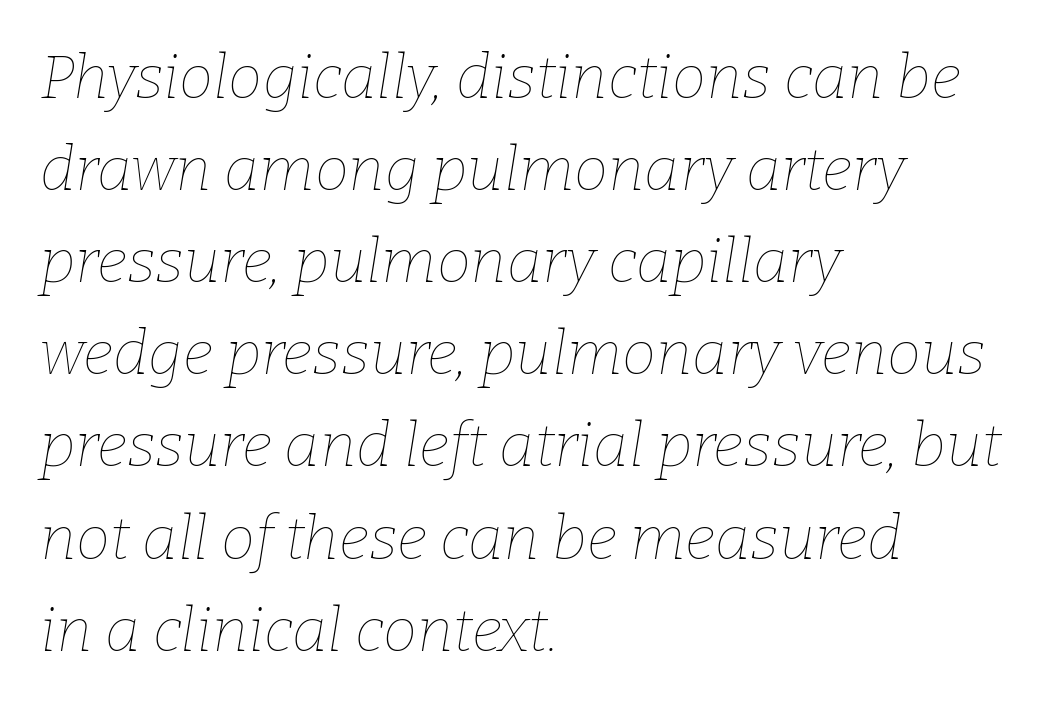
Q: Is the text bold? A: No.
Q: Is the text italic (slanted)? A: Yes, it leans right by about 9 degrees.
Q: Is the text underlined? A: No.
Q: How is the paragraph aligned? A: Left-aligned.
Q: Is the spacing between letters normal or unusually wide? A: Normal.
Q: Is the spacing between lines tight, normal or loose? A: Normal.
Q: Width (condensed, normal, or wide)? A: Normal.
Q: Stroke contrast? A: Low.
Q: x-height? A: Medium.
Q: Monospaced? A: No.
